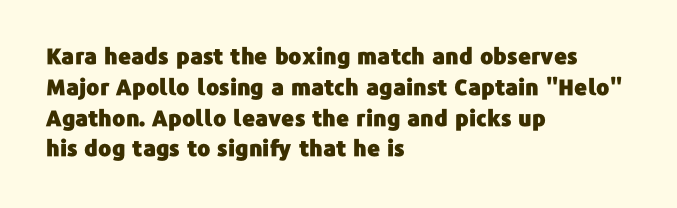
A classic flush-left, rag-right setting is used for this passage. Rendered with straight, roman letterforms. The rendering uses a moderate line-height, typical for paragraphs. In terms of letterspacing, this is plain default setting.
